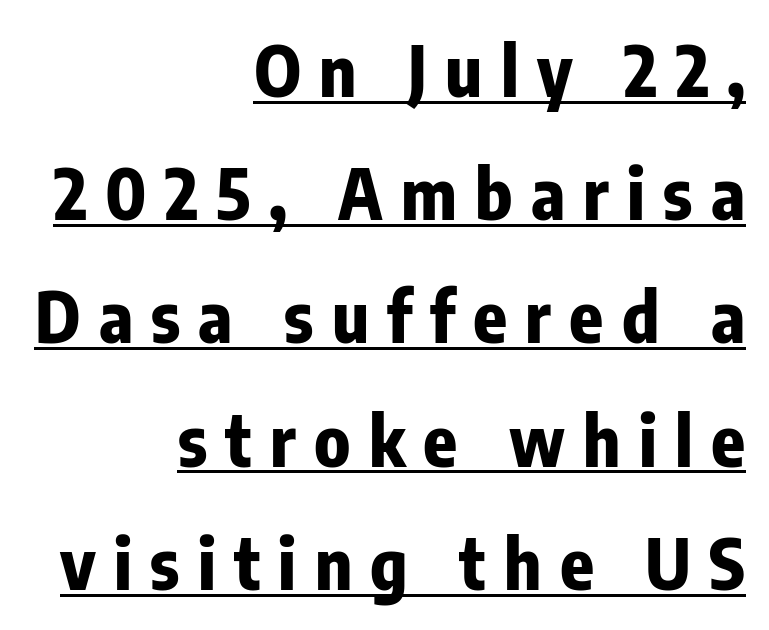
These lines are composed in type without serifs. Ascenders rise straight up at ninety degrees. These lines are set flush right with a ragged left edge. Notice how thick the strokes are: this is what a full bold looks like. This rendering features underlined lettering.
